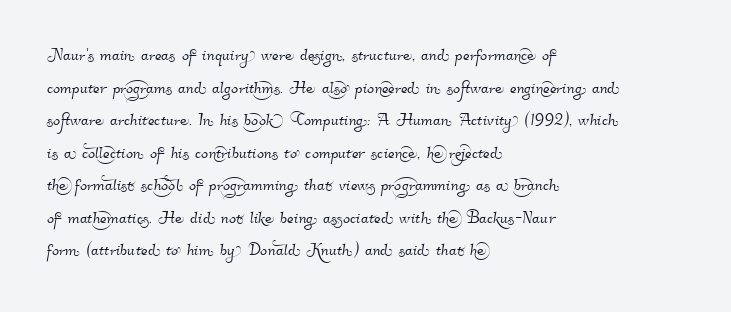
The image shows 21 px text type; set left-aligned, normal line spacing (1.55x), normal letter spacing, not underlined.
